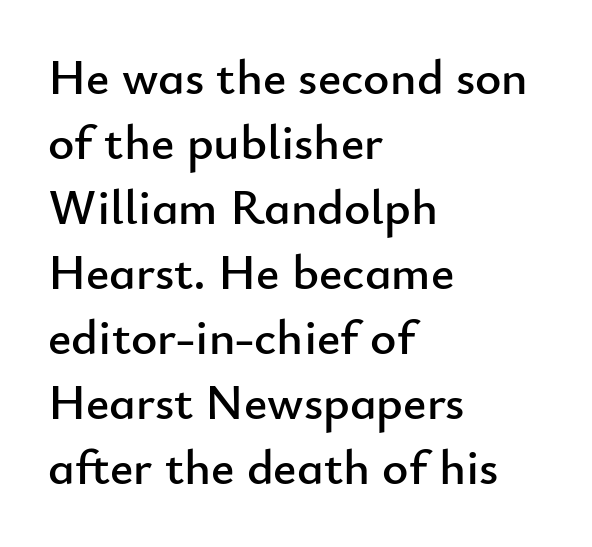
{"serif": "no", "italic": "no", "width": "normal", "stroke_contrast": "low", "x_height": "small", "monospaced": "no", "underline": "no", "align": "left", "line_spacing": "normal", "line_spacing_ratio": 1.3, "letter_spacing": "normal", "letter_spacing_em": 0.0, "glyph_px": 50}
